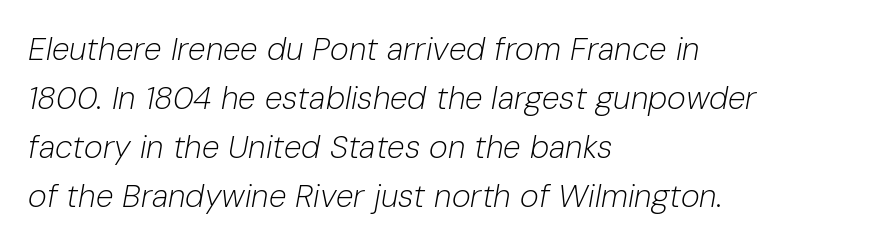
Each letter keeps its own natural width here, so spacing adapts to shape. Quick note: italic. Stems here are at most as thick as an everyday book face. One glance says typical: line gaps are just what's usual. Characters follow at the spacing the type designer built in. The ragged edge is on the right, which tells us the setting is flush left.
